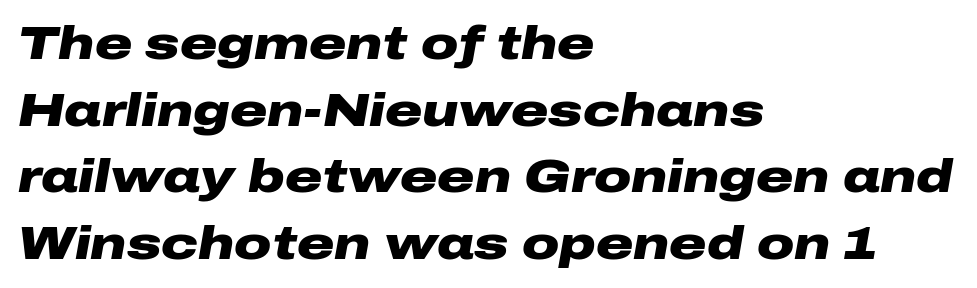
This is oblique type, the kind used for emphasis or titles. Plenty of ink on the page — the face is bold. The face used here is rendered with its standard letterfit. Regular leading. The zone under the glyphs is completely vacant.
